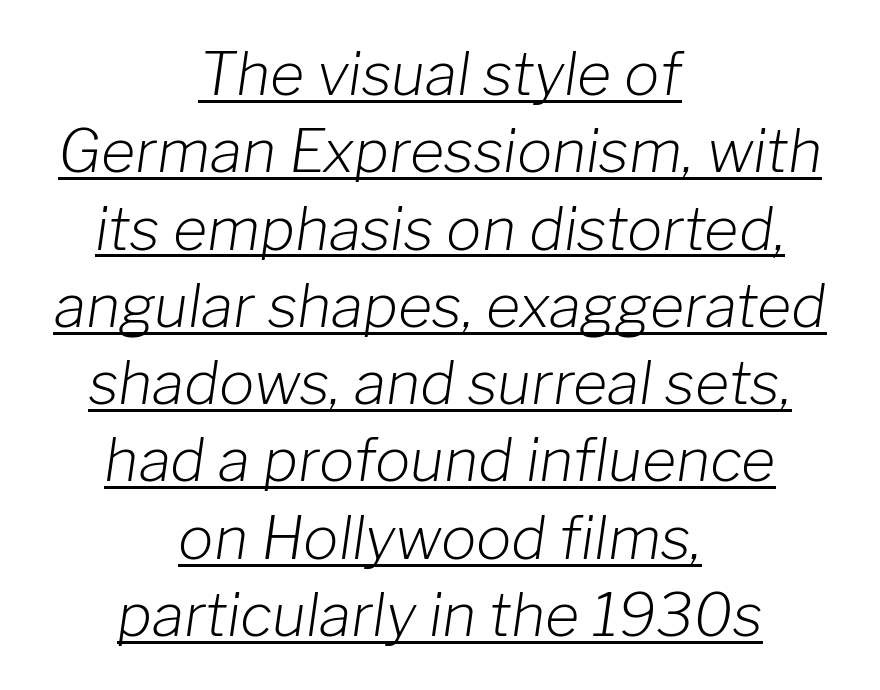
{"italic": "yes", "lean": "right", "slant_degrees": 8, "bold": "no", "weight": "light", "width": "normal", "stroke_contrast": "low", "x_height": "medium", "monospaced": "no", "underline": "yes", "align": "center", "line_spacing": "normal", "line_spacing_ratio": 1.31, "letter_spacing": "normal", "letter_spacing_em": 0.0, "glyph_px": 59}
